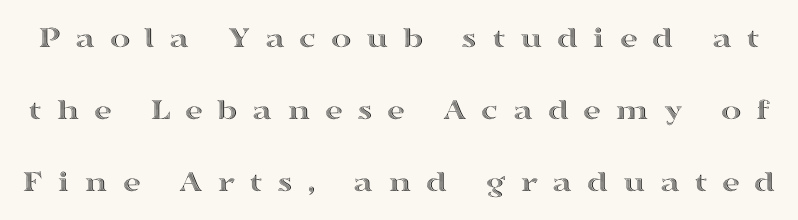
{"italic": "no", "width": "wide", "x_height": "medium", "monospaced": "no", "underline": "no", "line_spacing": "loose", "line_spacing_ratio": 2.32, "letter_spacing": "wide", "letter_spacing_em": 0.46, "glyph_px": 31}
